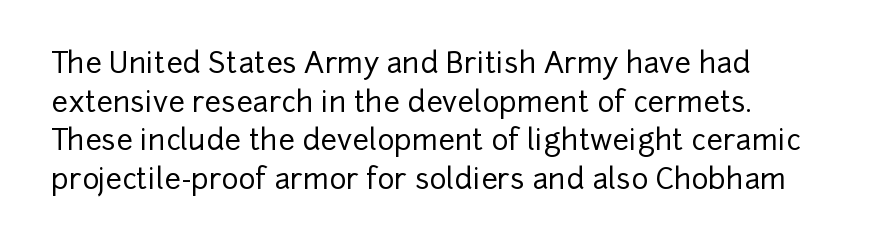
Q: Is the text italic (slanted)? A: No, it is upright.
Q: Is the typeface a serif or a sans-serif typeface? A: Sans-serif.
Q: Is the text underlined? A: No.
Q: Is the spacing between letters normal or unusually wide? A: Normal.
Q: Is the spacing between lines tight, normal or loose? A: Normal.
Q: Width (condensed, normal, or wide)? A: Normal.
Q: Stroke contrast? A: Low.
Q: x-height? A: Medium.
Q: Monospaced? A: No.
